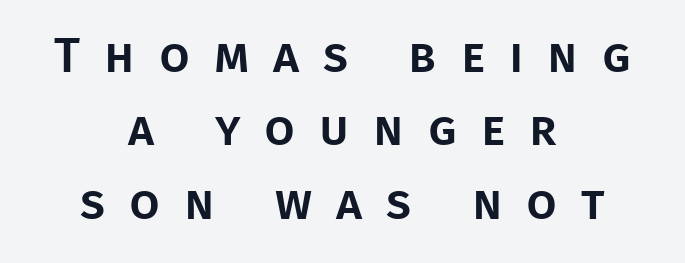
{"serif": "no", "italic": "no", "width": "normal", "stroke_contrast": "low", "x_height": "large", "monospaced": "no", "underline": "no", "align": "center", "line_spacing": "normal", "line_spacing_ratio": 1.5, "letter_spacing": "wide", "letter_spacing_em": 0.49, "glyph_px": 49}
